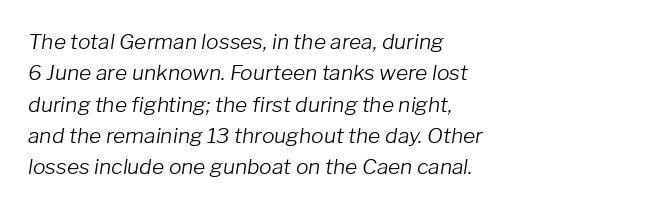
Is the type slanted? Yes — the strokes lean at a clear angle. The paragraph has a hard left edge and a soft right edge. Each new line begins a customary step beneath the previous one. Does extra space separate the letters? No, they use regular spacing. The strokes are not fattened; the text isn't bold.
